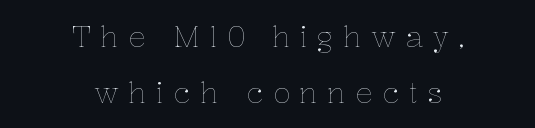
{"italic": "no", "bold": "no", "weight": "thin", "width": "normal", "stroke_contrast": "low", "x_height": "medium", "monospaced": "no", "underline": "no", "align": "center", "line_spacing": "loose", "line_spacing_ratio": 1.92, "letter_spacing": "wide", "letter_spacing_em": 0.32, "glyph_px": 29}
